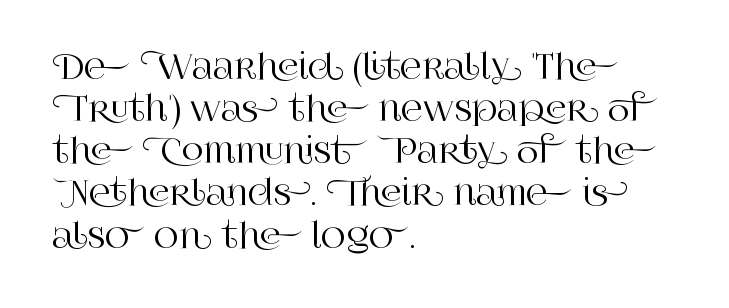
{"serif": "yes", "italic": "no", "width": "normal", "stroke_contrast": "high", "x_height": "large", "monospaced": "no", "underline": "no", "align": "left", "line_spacing_ratio": 1.24, "letter_spacing": "normal", "letter_spacing_em": 0.0, "glyph_px": 34}
